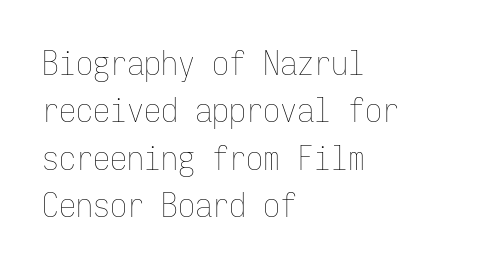
Q: Is the text bold? A: No.
Q: Is the text italic (slanted)? A: No, it is upright.
Q: Is the text underlined? A: No.
Q: How is the paragraph aligned? A: Left-aligned.
Q: Is the spacing between letters normal or unusually wide? A: Normal.
Q: Is the spacing between lines tight, normal or loose? A: Normal.
Q: Width (condensed, normal, or wide)? A: Condensed.
Q: Stroke contrast? A: Low.
Q: x-height? A: Medium.
Q: Monospaced? A: Yes.
